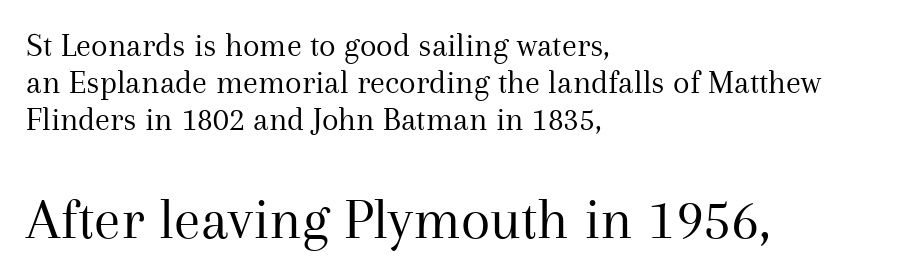
Closely set lines give the paragraph a compact silhouette. The passage shown is not underscored anywhere. The rendering keeps characters at their native spacing. No heavy texture on the line: the type isn't bold.
